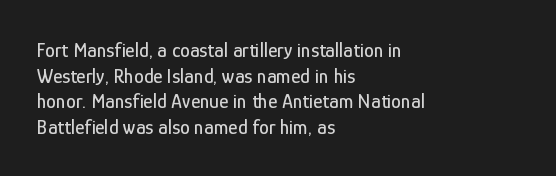
{"italic": "no", "underline": "no", "align": "left", "line_spacing": "normal", "line_spacing_ratio": 1.28, "letter_spacing": "normal", "letter_spacing_em": 0.0, "glyph_px": 20}
